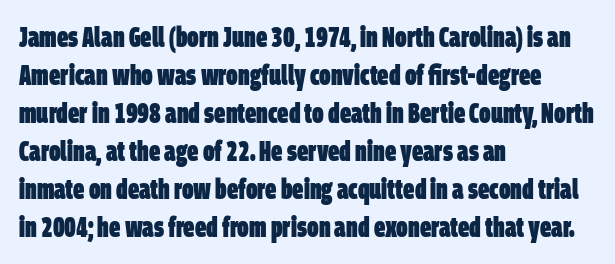
The image shows 28 px heavy, condensed sans-serif type; set left-aligned, normal line spacing (1.36x), normal letter spacing, not underlined; low stroke contrast and a large x-height.
